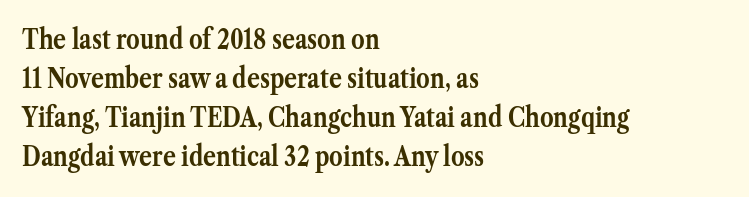
The typography opts for an upright posture over an oblique one. The face used here has the dense, thick strokes of a bold. Words float on clear page, feet unadorned. The typesetter chose a ragged-right arrangement here.
